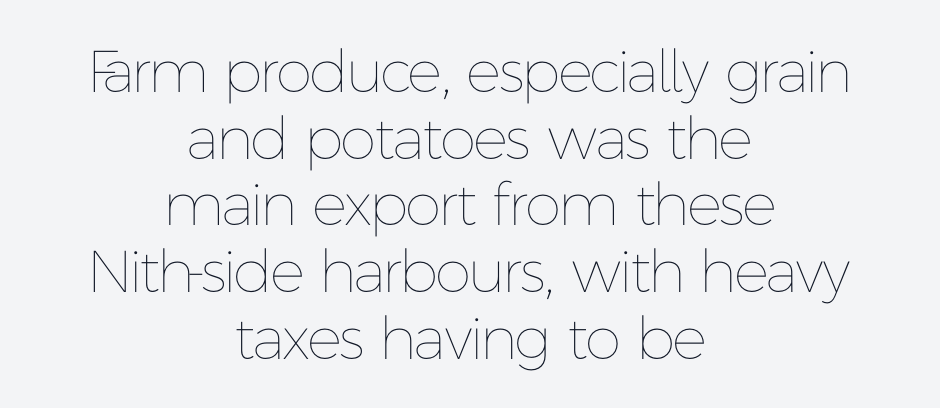
The image shows 59 px thin type, upright; set centered, tight line spacing (1.13x), normal letter spacing, not underlined; low stroke contrast and a medium x-height.
